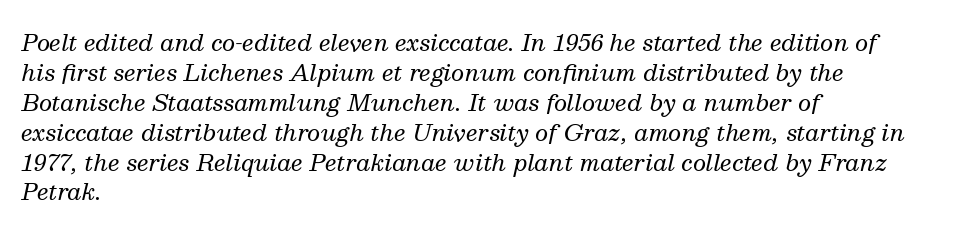
Heaviness? Minimal to ordinary, like unemphasized prose. Type without underlining. Leftover space on each line is placed entirely after the last word. Notice how descenders clear the ascenders below comfortably — that's standard leading. The passage shown leans; its letterforms are oblique.
